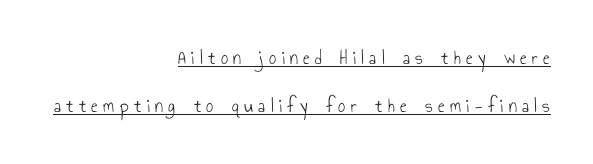
Q: Is the text bold? A: No.
Q: Is the text italic (slanted)? A: No, it is upright.
Q: Is the text underlined? A: Yes.
Q: How is the paragraph aligned? A: Right-aligned.
Q: Is the spacing between letters normal or unusually wide? A: Unusually wide.
Q: Is the spacing between lines tight, normal or loose? A: Loose.
